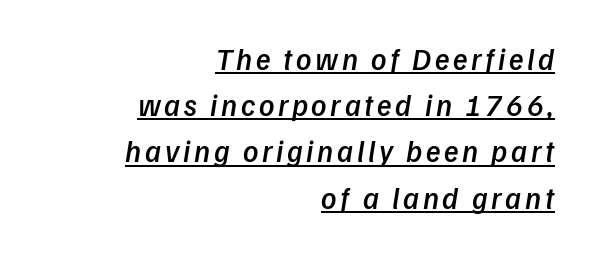
Q: Is the text bold? A: Semi-bold.
Q: Is the typeface a serif or a sans-serif typeface? A: Sans-serif.
Q: Is the text underlined? A: Yes.
Q: How is the paragraph aligned? A: Right-aligned.
Q: Is the spacing between lines tight, normal or loose? A: Normal.
Q: Width (condensed, normal, or wide)? A: Normal.
Q: Stroke contrast? A: Low.
Q: x-height? A: Medium.
Q: Monospaced? A: No.
